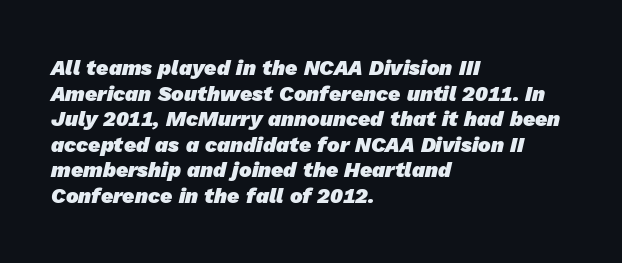
Q: Is the text bold? A: Yes.
Q: Is the text underlined? A: No.
Q: How is the paragraph aligned? A: Left-aligned.
Q: Is the spacing between letters normal or unusually wide? A: Normal.
